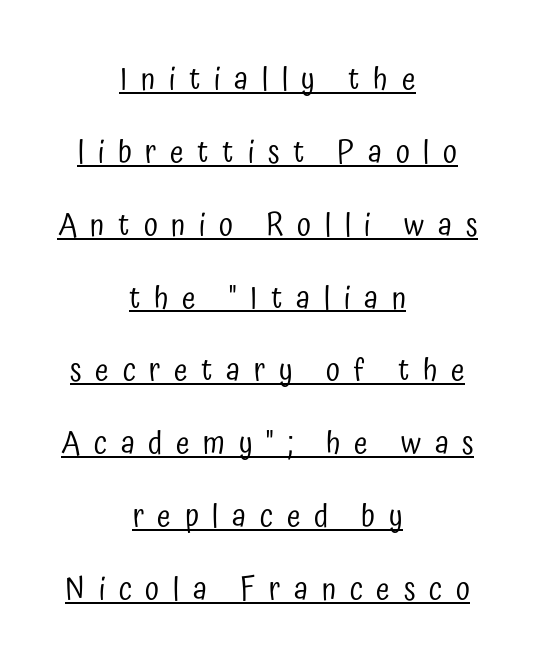
This sample has the flowing, uneven cadence of proportional lettering. Typeset on center — no edge is straight. Type style note: lacks serifs. How are the letters spaced? Widely, with obvious added tracking.
